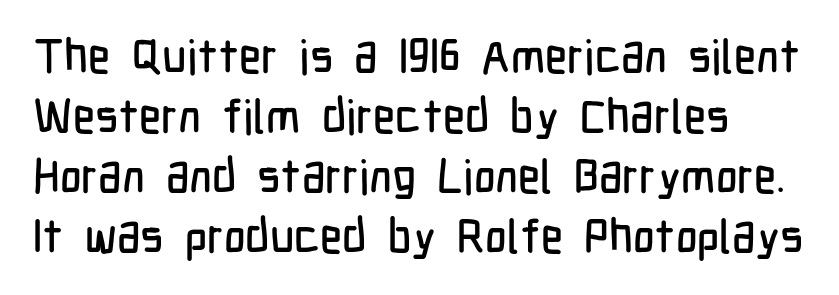
The image shows 47 px condensed sans-serif type, upright; set normal line spacing (1.28x), normal letter spacing, not underlined; low stroke contrast and a medium x-height.
